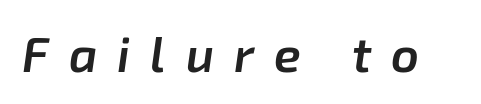
Q: Is the text bold? A: Semi-bold.
Q: Is the text italic (slanted)? A: Yes, it leans right by about 8 degrees.
Q: Is the text underlined? A: No.
Q: Is the spacing between letters normal or unusually wide? A: Unusually wide.
Q: Width (condensed, normal, or wide)? A: Normal.
Q: Stroke contrast? A: Low.
Q: x-height? A: Medium.
Q: Monospaced? A: No.
